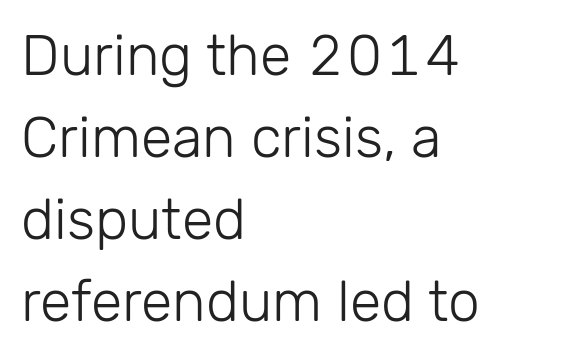
No chunkiness to these letters — they're not bold. One-word summary of the alignment: left. Do the characters align in a grid? No, the font is proportional. No extra tracking has been applied to these lines.
